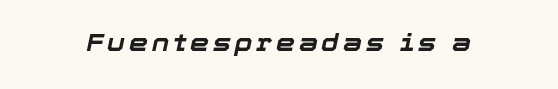
The image shows 24 px bold type, italic (leaning right); set not underlined.
